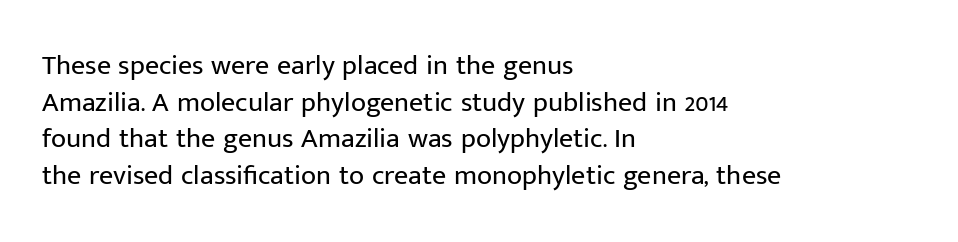
The image shows 28 px regular-weight sans-serif type, upright; set left-aligned, normal line spacing (1.31x), normal letter spacing, not underlined; low stroke contrast and a medium x-height.
